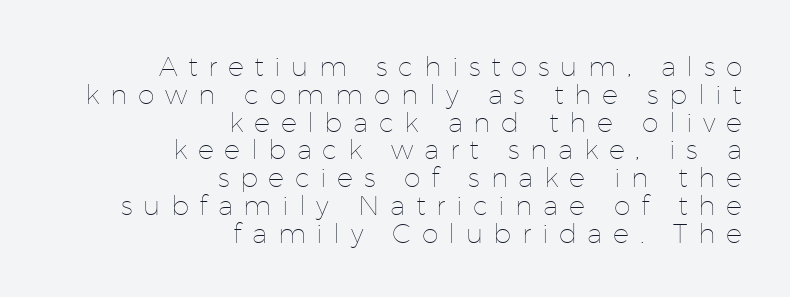
The image shows 27 px text type, upright; set right-aligned, tight line spacing (1.03x), unusually wide letter spacing (+0.39 em), not underlined.
